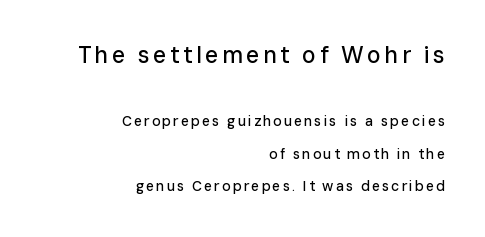
You can tell it's not italic because the verticals are truly vertical. Glance below the letters and you will spot only blank space. Larger block? The one above; the one below is distinctly smaller. The paragraph shown leans on its right margin.
